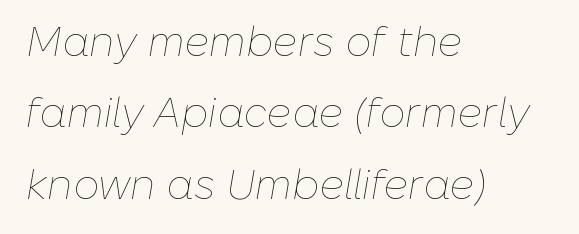
The image shows 41 px thin type, italic (leaning right); set left-aligned, line spacing 1.74x, normal letter spacing, not underlined; low stroke contrast and a medium x-height.
